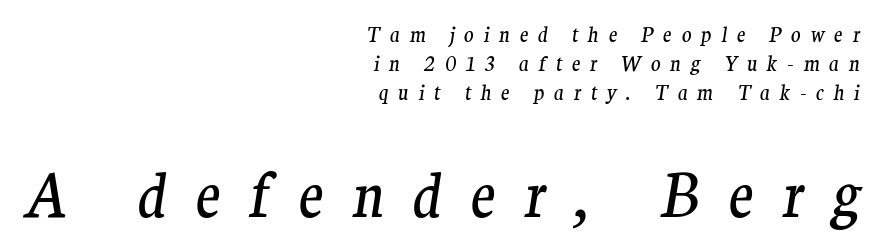
The image shows 59 px regular-weight serif type, italic (leaning right); set right-aligned, normal line spacing (1.46x), unusually wide letter spacing (+0.48 em), not underlined; the second (bottom) block is 2.95x larger; medium stroke contrast and a medium x-height.
